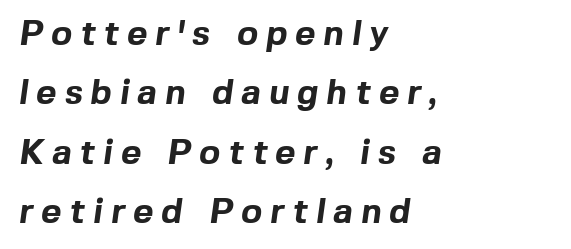
Q: Is the text bold? A: Yes.
Q: Is the typeface a serif or a sans-serif typeface? A: Sans-serif.
Q: Is the text underlined? A: No.
Q: How is the paragraph aligned? A: Left-aligned.
Q: Is the spacing between letters normal or unusually wide? A: Unusually wide.
Q: Is the spacing between lines tight, normal or loose? A: Normal.
Q: Width (condensed, normal, or wide)? A: Normal.
Q: x-height? A: Medium.
Q: Monospaced? A: No.
